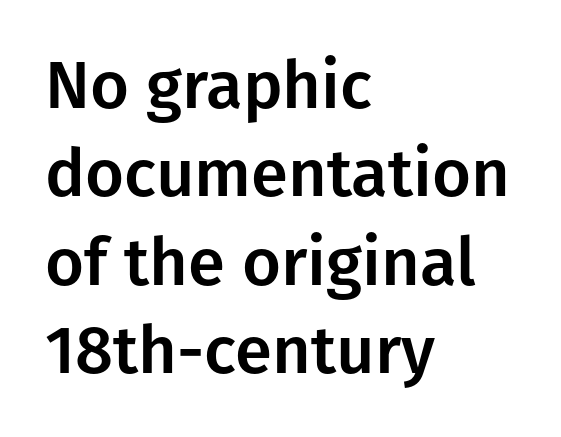
The line-height multiplier appears to be the usual default. You can tell from the bare stems that sans-serif type was used. Posture: straight, roman, zero tilt. Every row of glyphs begins at an identical x-position on the left. The area under the type is left untouched. Looks like regular typesetting: each glyph gets only the width it needs.
